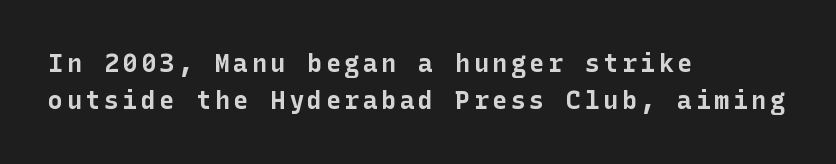
Q: Is the text bold? A: Yes.
Q: Is the text italic (slanted)? A: No, it is upright.
Q: Is the text underlined? A: No.
Q: How is the paragraph aligned? A: Left-aligned.
Q: Is the spacing between lines tight, normal or loose? A: Normal.
